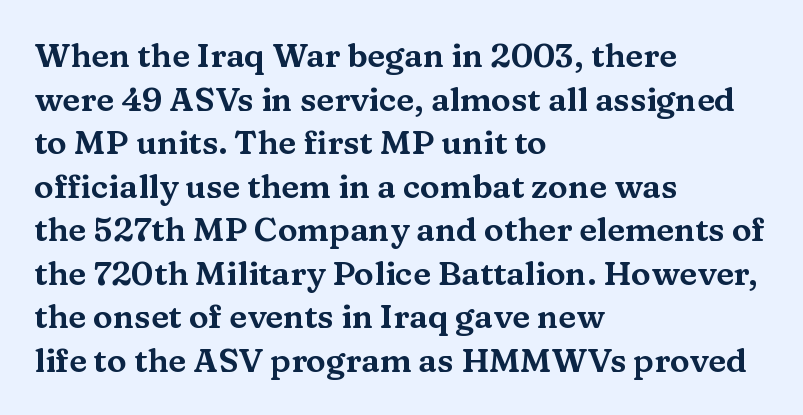
The image shows 33 px wide serif type, upright; set left-aligned, normal line spacing (1.32x), normal letter spacing, not underlined; medium stroke contrast and a medium x-height.
